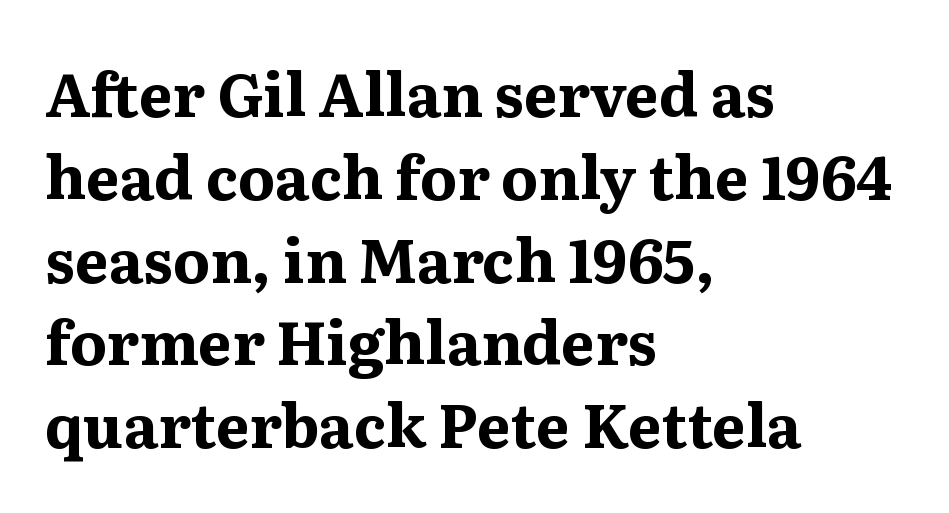
The image shows 60 px bold serif type, upright; set left-aligned, normal line spacing (1.38x), normal letter spacing, not underlined; medium stroke contrast and a medium x-height.
